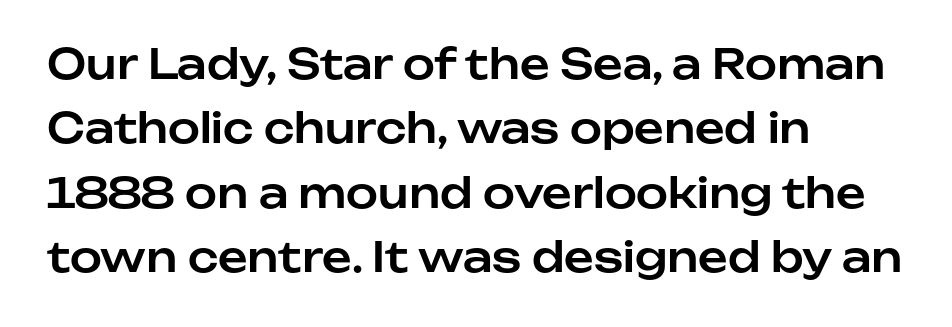
The ragged edge is on the right, which tells us the setting is flush left. Posture: upright roman. Note the varied advance widths — an 'i' is clearly narrower than an 'm'. Nothing sits at the stroke ends, so this counts as sans-serif. Nobody touched the tracking dial on this one.
